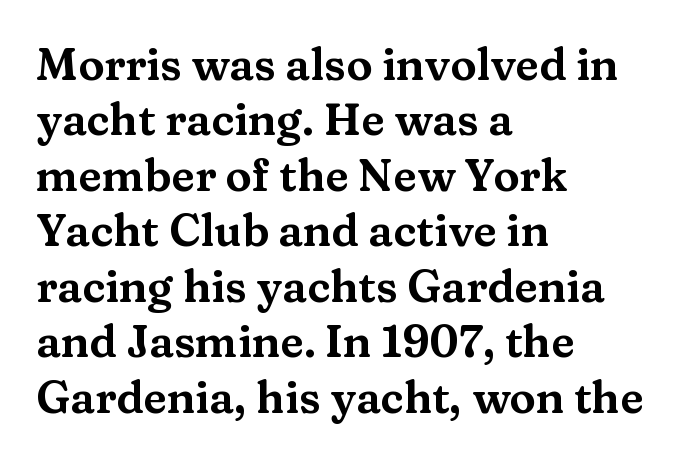
Is the block centered? No — it sits flush against the left margin. Letter spacing: default. Little horizontal feet cap the strokes, marking this as serif type. A typesetter would call this proportional, since set widths differ per character.
